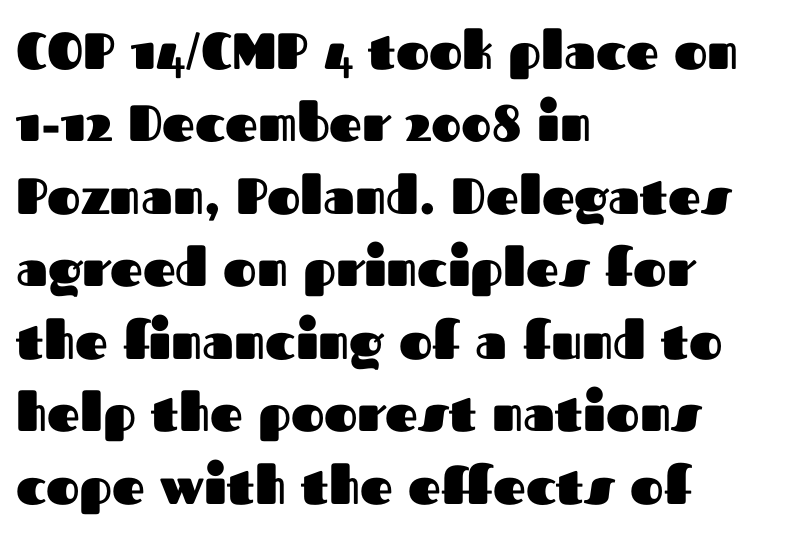
There is no visible air inserted between adjacent glyphs. Its strokes are broad and dark, the hallmark of bold type. Does the lettering tilt? It doesn't — this is upright. The passage shown is typed in a proportional face where columns would drift. Underlining? Definitely not there. Rows of type keep a routine distance in the vertical direction.
